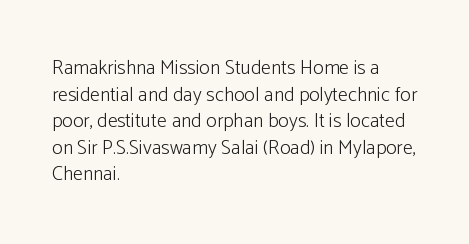
Q: Is the text bold? A: No.
Q: Is the text italic (slanted)? A: No, it is upright.
Q: Is the text underlined? A: No.
Q: How is the paragraph aligned? A: Left-aligned.
Q: Is the spacing between letters normal or unusually wide? A: Normal.
Q: Is the spacing between lines tight, normal or loose? A: Normal.
